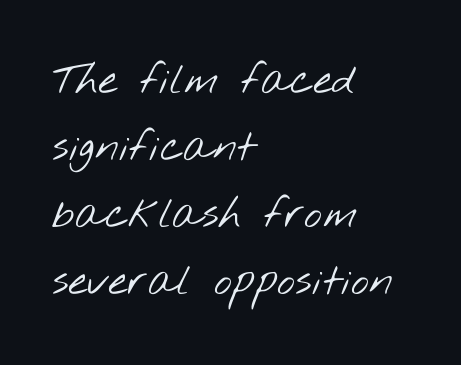
Words float on clear page, feet unadorned. Is there much room between lines? A standard amount, neither cramped nor airy. A sans-serif font was chosen for this passage. The rag falls on the right side of this text block. Spacing verdict: proportional, widths tailored to each character.
